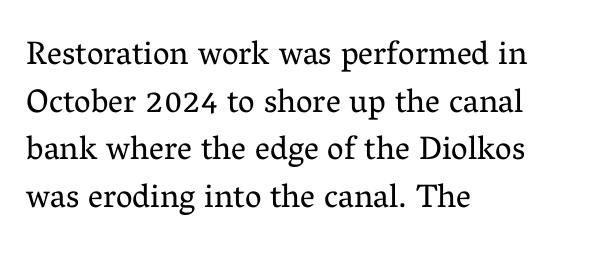
All the whitespace from short lines collects on the right. Old-style or modern, the face here clearly has serifs. The letterforms sit shoulder to shoulder at normal distance. Underlining? Definitely not there. This reads as an unemphasized weight, regular at the heaviest. Notice how the stems are strictly vertical — no italics here.
